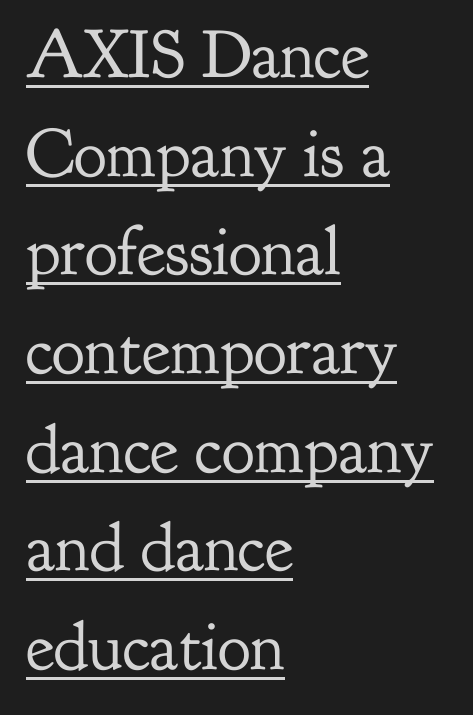
Q: Is the text bold? A: No.
Q: Is the text italic (slanted)? A: No, it is upright.
Q: Is the typeface a serif or a sans-serif typeface? A: Serif.
Q: Is the text underlined? A: Yes.
Q: How is the paragraph aligned? A: Left-aligned.
Q: Is the spacing between letters normal or unusually wide? A: Normal.
Q: Is the spacing between lines tight, normal or loose? A: Normal.
Q: Width (condensed, normal, or wide)? A: Normal.
Q: Stroke contrast? A: Low.
Q: x-height? A: Small.
Q: Monospaced? A: No.
